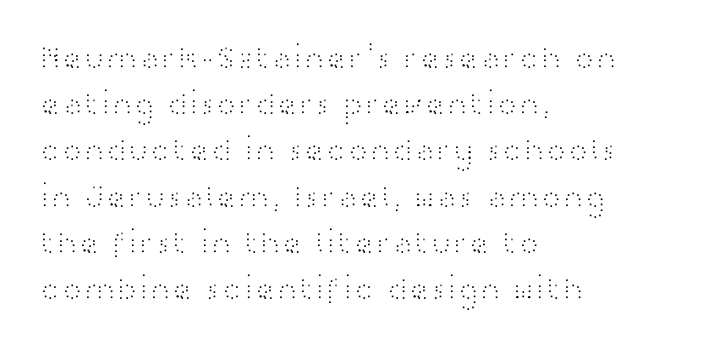
{"serif": "no", "italic": "no", "bold": "no", "weight": "light", "width": "wide", "stroke_contrast": "high", "x_height": "medium", "monospaced": "no", "underline": "no", "align": "left", "line_spacing": "normal", "line_spacing_ratio": 1.4, "letter_spacing": "normal", "letter_spacing_em": 0.0, "glyph_px": 33}
